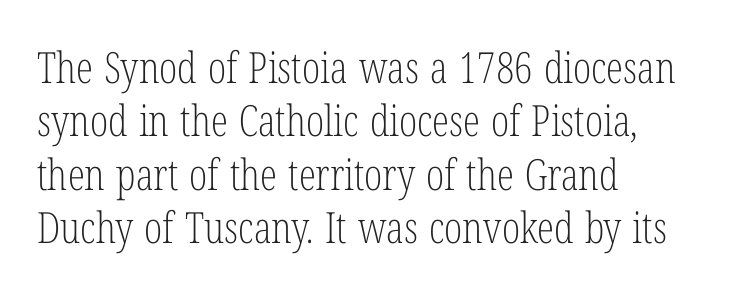
Q: Is the text bold? A: No.
Q: Is the text italic (slanted)? A: No, it is upright.
Q: Is the typeface a serif or a sans-serif typeface? A: Serif.
Q: Is the text underlined? A: No.
Q: How is the paragraph aligned? A: Left-aligned.
Q: Is the spacing between letters normal or unusually wide? A: Normal.
Q: Width (condensed, normal, or wide)? A: Condensed.
Q: Stroke contrast? A: Low.
Q: x-height? A: Medium.
Q: Monospaced? A: No.
